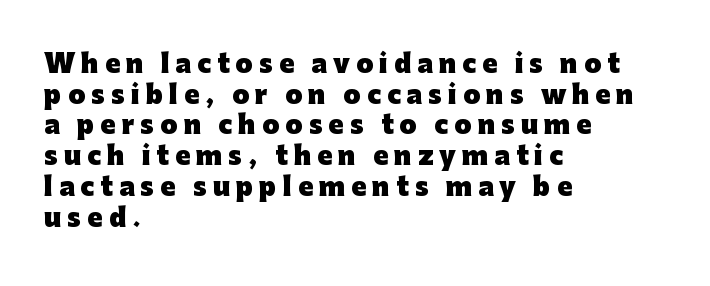
The image shows 25 px bold type, upright; set left-aligned, line spacing 1.23x, unusually wide letter spacing (+0.24 em), not underlined.
